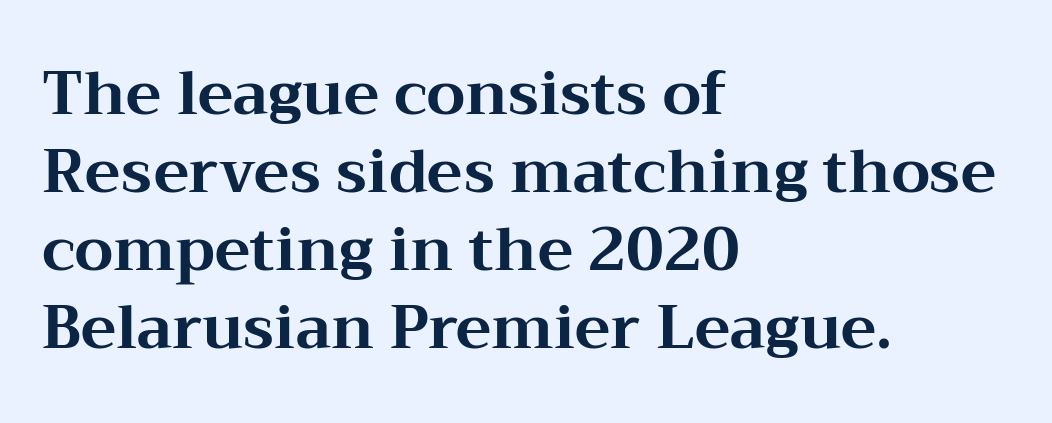
{"serif": "yes", "italic": "no", "bold": "yes", "weight": "bold", "width": "wide", "stroke_contrast": "medium", "x_height": "medium", "monospaced": "no", "underline": "no", "align": "left", "line_spacing": "normal", "line_spacing_ratio": 1.3, "letter_spacing": "normal", "letter_spacing_em": 0.0, "glyph_px": 60}
